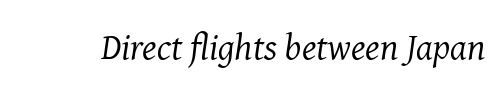
{"serif": "yes", "italic": "yes", "lean": "right", "slant_degrees": 8, "bold": "no", "weight": "regular", "width": "normal", "stroke_contrast": "medium", "x_height": "medium", "monospaced": "no", "underline": "no", "letter_spacing": "normal", "letter_spacing_em": 0.0, "glyph_px": 37}
